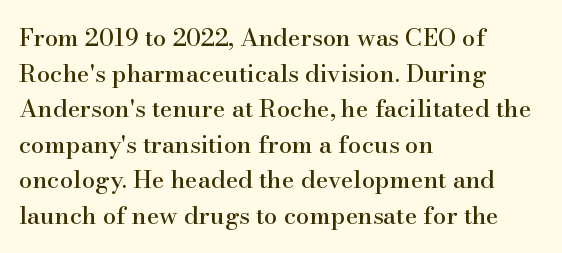
The image shows 24 px text type, upright; set left-aligned, normal line spacing (1.48x), normal letter spacing, not underlined.
